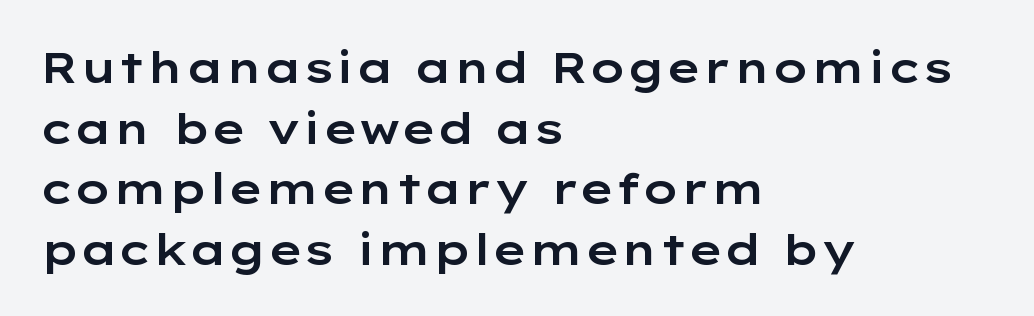
Only glyphs here, with clear space below each row. Nope, no serifs anywhere on these letters. Honestly, the letter spacing is just normal — you wouldn't notice it. The rendering anchors every line to the left-hand side.
